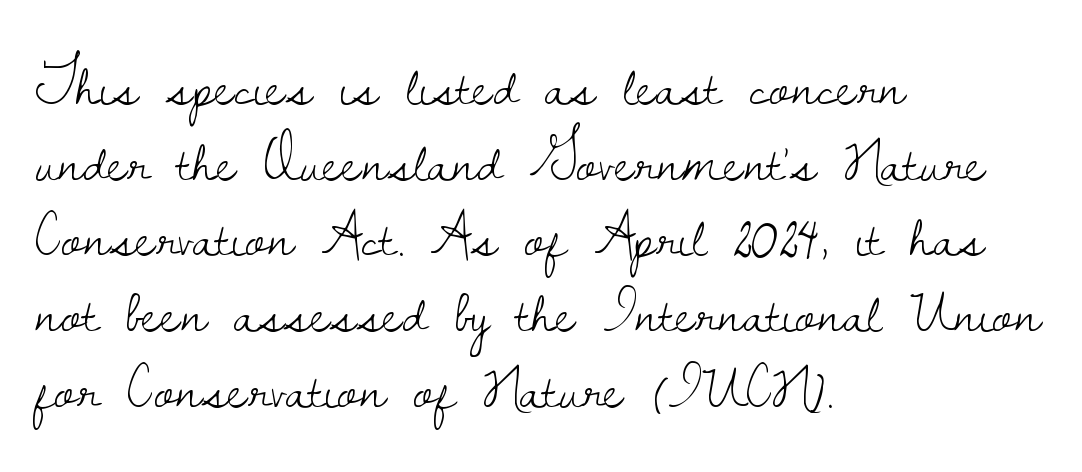
The image shows 61 px light serif type; set left-aligned, line spacing 1.24x, normal letter spacing, not underlined; low stroke contrast and a small x-height.
